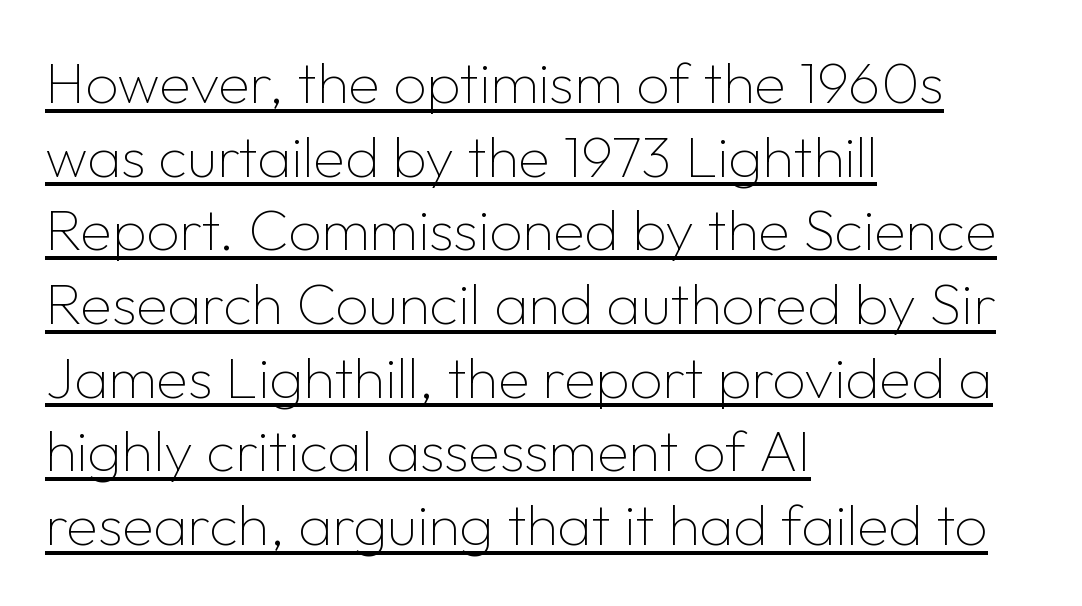
Q: Is the text bold? A: No.
Q: Is the text italic (slanted)? A: No, it is upright.
Q: Is the typeface a serif or a sans-serif typeface? A: Sans-serif.
Q: Is the text underlined? A: Yes.
Q: How is the paragraph aligned? A: Left-aligned.
Q: Is the spacing between letters normal or unusually wide? A: Normal.
Q: Is the spacing between lines tight, normal or loose? A: Normal.
Q: Width (condensed, normal, or wide)? A: Normal.
Q: Stroke contrast? A: Low.
Q: x-height? A: Medium.
Q: Monospaced? A: No.
